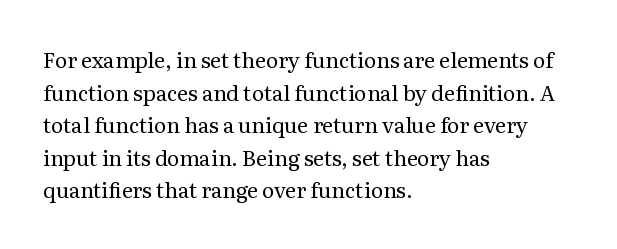
The image shows 21 px text type, upright; set left-aligned, normal line spacing (1.55x), normal letter spacing, not underlined.
